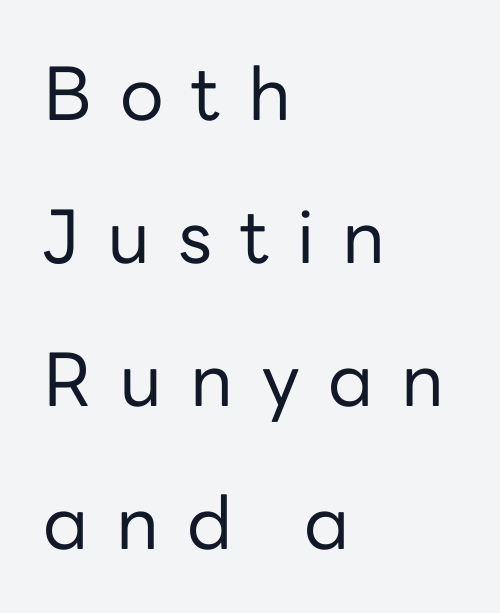
These glyphs show unthickened strokes, regular width or finer. There is plenty of visible air inserted between adjacent glyphs. The rag falls on the right side of this text block. A typesetter would call this leading open, well beyond the default. Posture: vertical. Letterform terminals end flat and unadorned throughout the passage.
